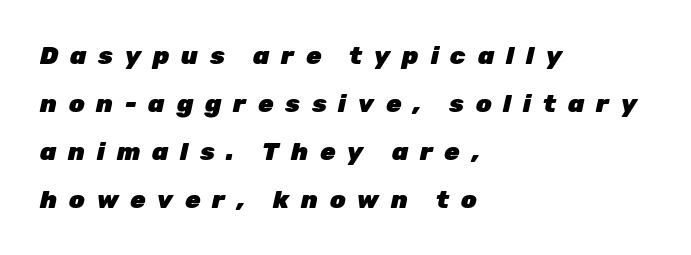
Q: Is the text bold? A: Yes.
Q: Is the text italic (slanted)? A: Yes, it leans right by about 12 degrees.
Q: Is the text underlined? A: No.
Q: How is the paragraph aligned? A: Left-aligned.
Q: Is the spacing between letters normal or unusually wide? A: Unusually wide.
Q: Is the spacing between lines tight, normal or loose? A: Loose.
